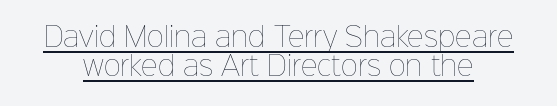
The image shows 26 px text type, upright; set tight line spacing (1.11x), normal letter spacing, underlined.
